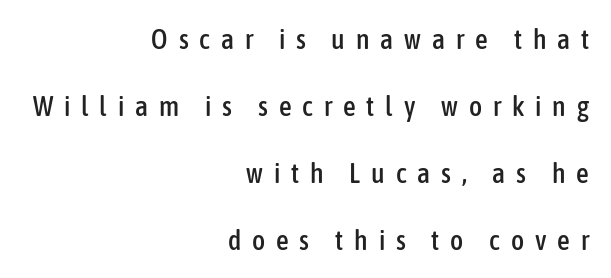
The image shows 28 px condensed sans-serif type, upright; set right-aligned, loose line spacing (2.39x), unusually wide letter spacing (+0.39 em), not underlined; low stroke contrast and a medium x-height.
